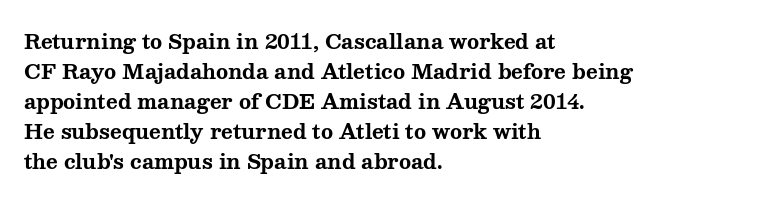
Q: Is the text bold? A: Yes.
Q: Is the text italic (slanted)? A: No, it is upright.
Q: Is the text underlined? A: No.
Q: How is the paragraph aligned? A: Left-aligned.
Q: Is the spacing between letters normal or unusually wide? A: Normal.
Q: Is the spacing between lines tight, normal or loose? A: Normal.
